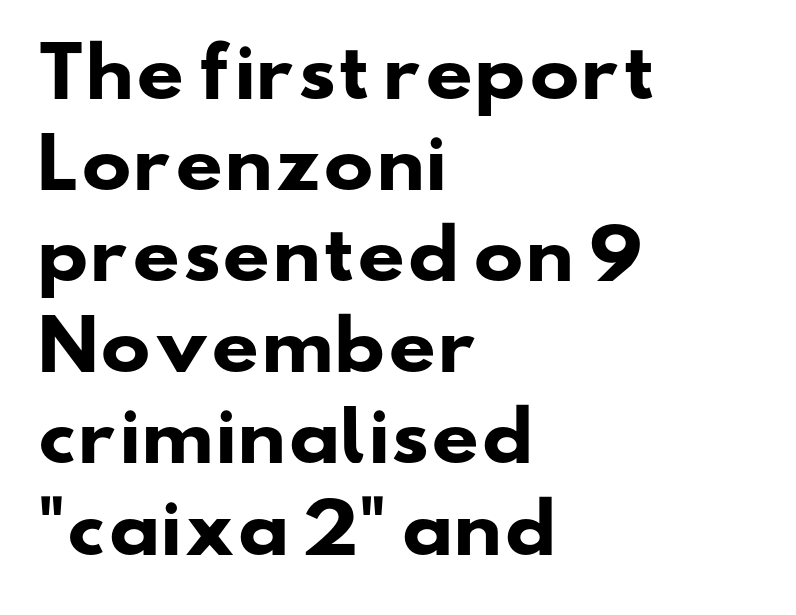
Q: Is the text bold? A: Yes.
Q: Is the typeface a serif or a sans-serif typeface? A: Sans-serif.
Q: Is the text underlined? A: No.
Q: How is the paragraph aligned? A: Left-aligned.
Q: Is the spacing between letters normal or unusually wide? A: Normal.
Q: Is the spacing between lines tight, normal or loose? A: Normal.
Q: Width (condensed, normal, or wide)? A: Wide.
Q: Stroke contrast? A: Low.
Q: x-height? A: Small.
Q: Monospaced? A: No.
